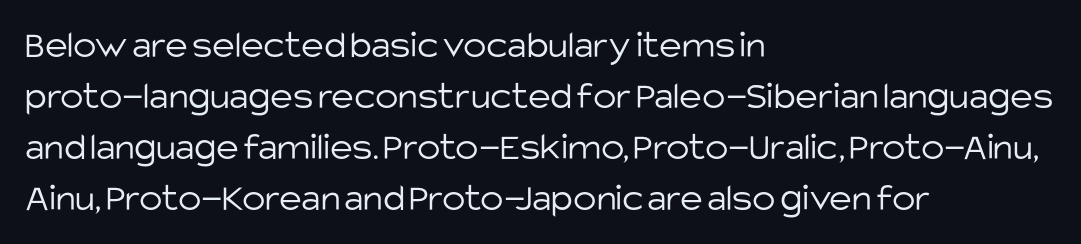
Q: Is the text bold? A: No.
Q: Is the text italic (slanted)? A: No, it is upright.
Q: Is the typeface a serif or a sans-serif typeface? A: Sans-serif.
Q: Is the text underlined? A: No.
Q: How is the paragraph aligned? A: Left-aligned.
Q: Is the spacing between letters normal or unusually wide? A: Normal.
Q: Is the spacing between lines tight, normal or loose? A: Normal.
Q: Width (condensed, normal, or wide)? A: Normal.
Q: Stroke contrast? A: Low.
Q: x-height? A: Large.
Q: Monospaced? A: No.
